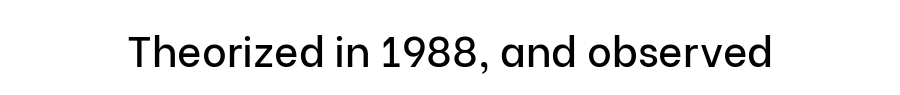
Style check: upright. The setting favours the middle, as headings and verse often do. Think of a printed novel: that variable character pitch is what you see here. Grotesque or geometric, the face here clearly has no serifs. This rendering leaves character spacing at its baseline value. Words float on clear page, feet unadorned.
